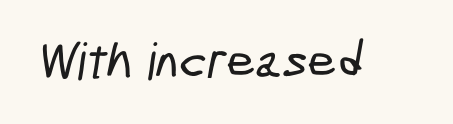
Each letter keeps its own natural width here, so spacing adapts to shape. The type family on display is of the sans-serif kind. Tracking here is standard; glyphs follow each other at the usual distance. Type without underlining.
